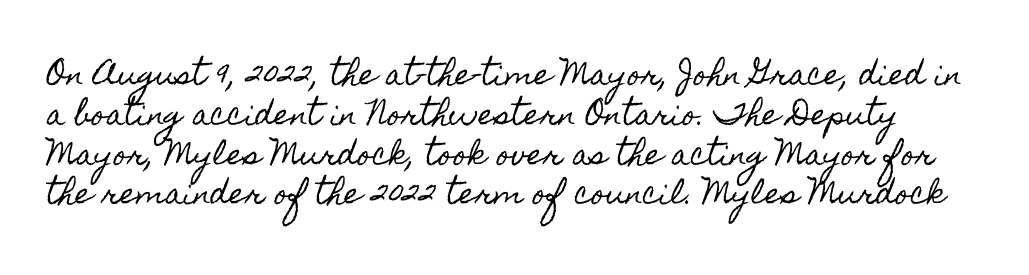
The image shows 28 px condensed type; set normal line spacing (1.42x), normal letter spacing, not underlined; a small x-height.
